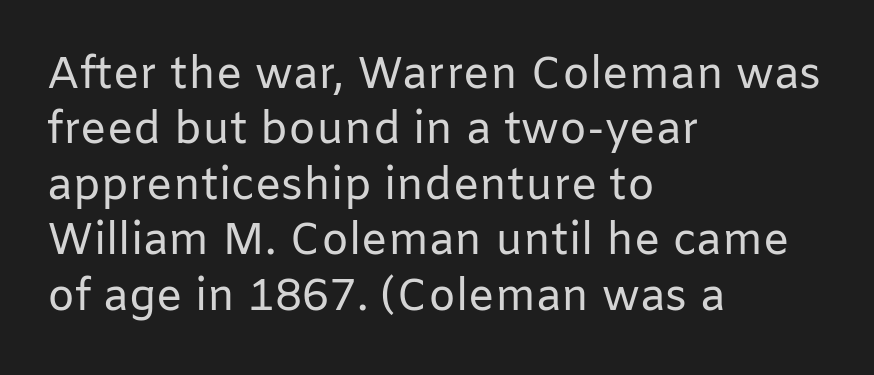
Short note: letters normally spaced. Only glyphs here, with clear space below each row. A typesetter would call this proportional, since set widths differ per character. Casual observation: everything's shoved over to the left. These lines sit exactly where default settings would place them. This is the regular roman posture of the typeface.
